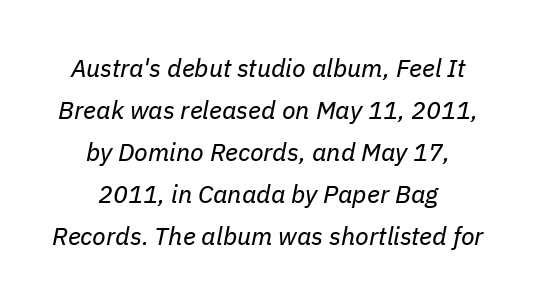
Q: Is the text bold? A: No.
Q: Is the text italic (slanted)? A: Yes, it leans right by about 11 degrees.
Q: Is the text underlined? A: No.
Q: How is the paragraph aligned? A: Centered.
Q: Is the spacing between letters normal or unusually wide? A: Normal.
Q: Is the spacing between lines tight, normal or loose? A: Normal.
